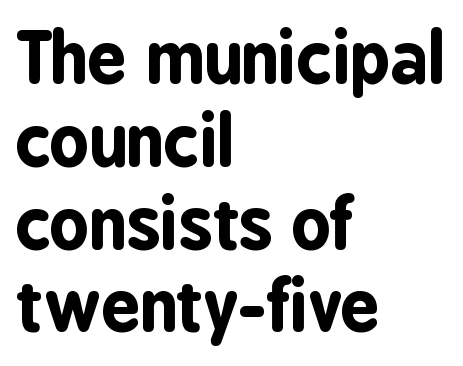
{"serif": "no", "italic": "no", "bold": "yes", "weight": "bold", "width": "condensed", "stroke_contrast": "low", "x_height": "medium", "monospaced": "no", "underline": "no", "align": "left", "line_spacing_ratio": 1.2, "letter_spacing": "normal", "letter_spacing_em": 0.0, "glyph_px": 69}
